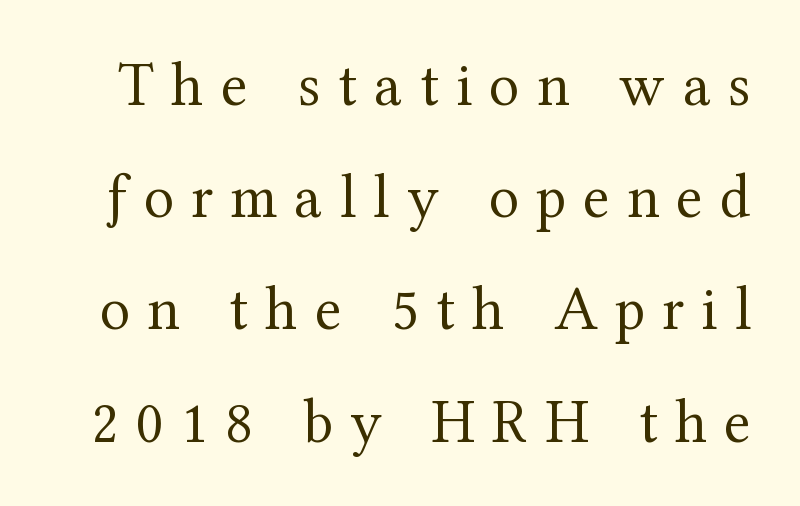
{"serif": "yes", "italic": "no", "bold": "no", "weight": "regular", "width": "normal", "stroke_contrast": "medium", "x_height": "medium", "monospaced": "no", "underline": "no", "line_spacing_ratio": 1.81, "letter_spacing": "wide", "letter_spacing_em": 0.28, "glyph_px": 62}
